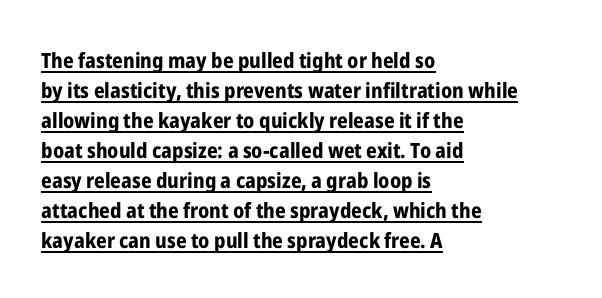
Does a line run under the words? Yes, clearly. Does the copy run flush right? No — it runs flush left. Strong, thick strokes mark this as bold type. Posture: upright roman. Observe the ordinary spacing: letters are neighbours, not strangers. Whoever set this chose a conventional vertical rhythm.
